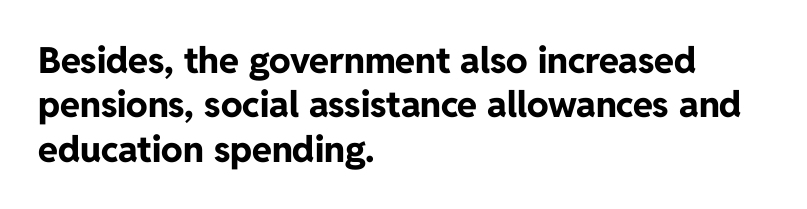
Posture: straight, roman, zero tilt. The strip under each line holds only bare page. The face used here is proportionally spaced, like ordinary book or web type. How are the letters spaced? Ordinarily, with no added tracking. Examine the stroke ends and you'll find no serifs. This sample is left-justified, so line endings fall wherever the words run out.
